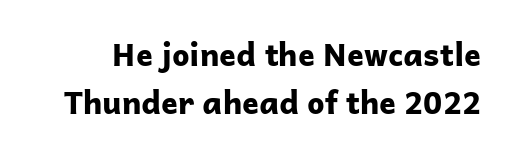
Q: Is the text bold? A: Yes.
Q: Is the text italic (slanted)? A: No, it is upright.
Q: Is the typeface a serif or a sans-serif typeface? A: Sans-serif.
Q: Is the text underlined? A: No.
Q: Is the spacing between letters normal or unusually wide? A: Normal.
Q: Is the spacing between lines tight, normal or loose? A: Normal.
Q: Width (condensed, normal, or wide)? A: Normal.
Q: Stroke contrast? A: Low.
Q: x-height? A: Medium.
Q: Monospaced? A: No.
